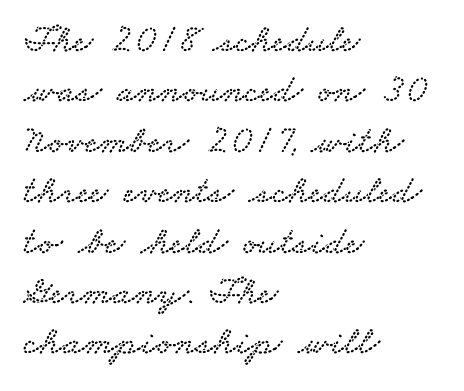
Q: Is the text underlined? A: No.
Q: How is the paragraph aligned? A: Left-aligned.
Q: Is the spacing between letters normal or unusually wide? A: Normal.
Q: Is the spacing between lines tight, normal or loose? A: Normal.
Q: Width (condensed, normal, or wide)? A: Wide.
Q: Stroke contrast? A: Low.
Q: x-height? A: Small.
Q: Monospaced? A: No.
